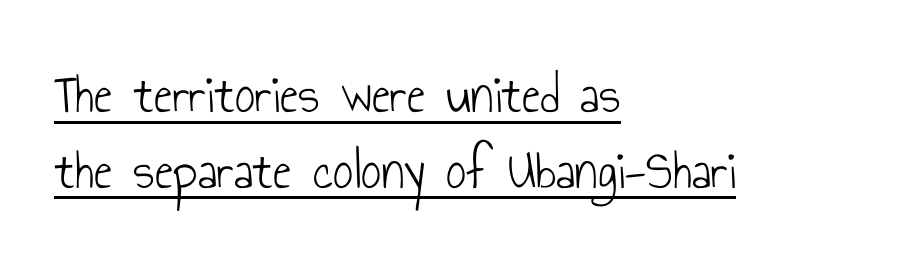
The image shows 56 px light, condensed sans-serif type, upright; set left-aligned, normal line spacing (1.35x), normal letter spacing, underlined; low stroke contrast and a small x-height.
